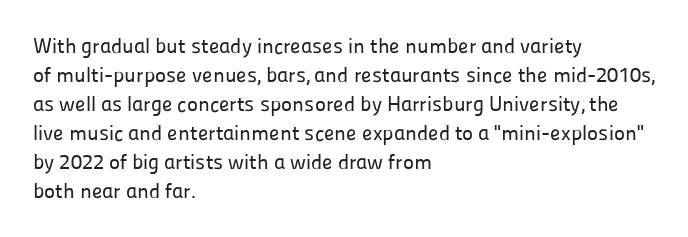
The image shows 21 px text type, upright; set left-aligned, normal line spacing (1.38x), normal letter spacing, not underlined.
